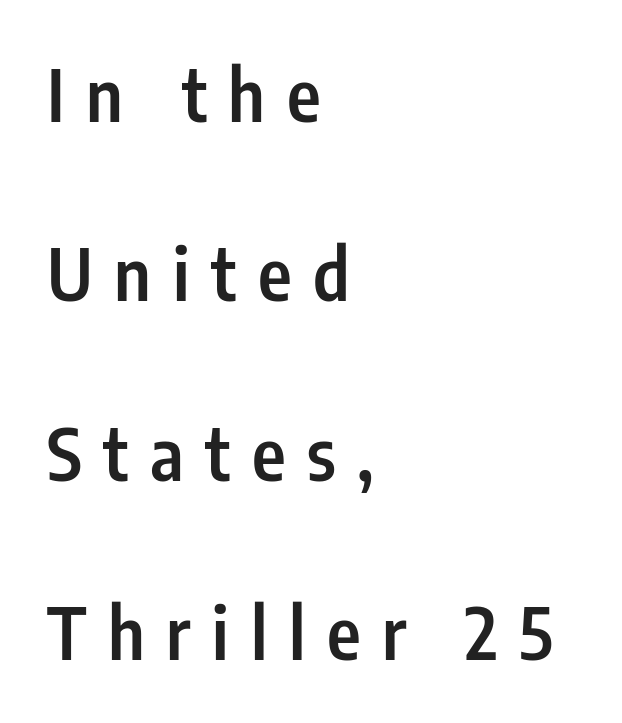
{"serif": "no", "italic": "no", "bold": "semi", "weight": "semibold", "width": "condensed", "stroke_contrast": "low", "x_height": "medium", "monospaced": "no", "underline": "no", "align": "left", "line_spacing": "loose", "line_spacing_ratio": 2.49, "letter_spacing": "wide", "letter_spacing_em": 0.3, "glyph_px": 72}
